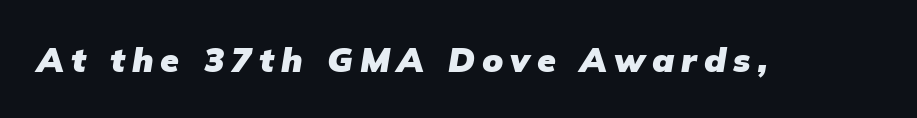
The image shows 34 px heavy sans-serif type; set unusually wide letter spacing (+0.21 em), not underlined; low stroke contrast and a medium x-height.
